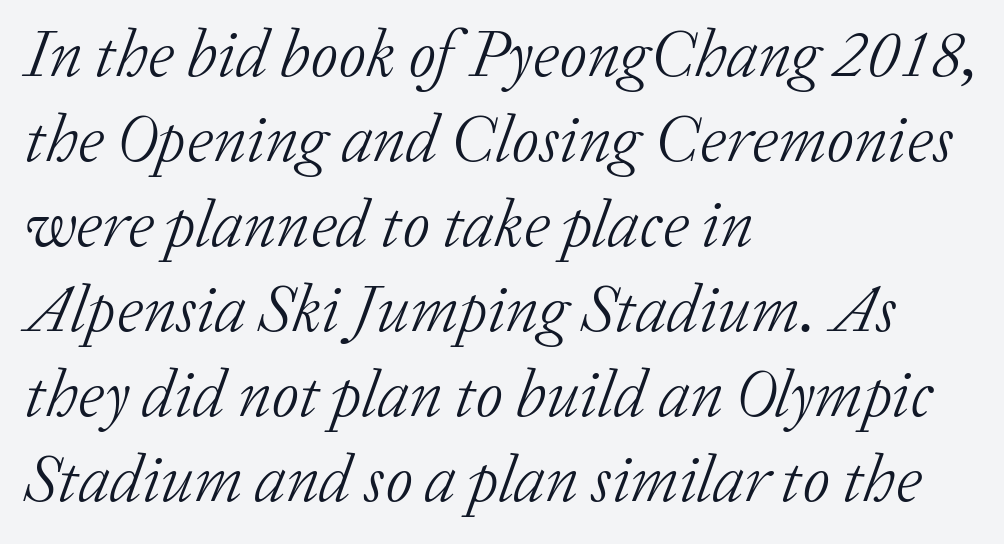
{"serif": "yes", "italic": "yes", "lean": "right", "slant_degrees": 20, "bold": "no", "weight": "light", "width": "normal", "stroke_contrast": "low", "x_height": "medium", "monospaced": "no", "underline": "no", "align": "left", "line_spacing": "normal", "line_spacing_ratio": 1.27, "letter_spacing": "normal", "letter_spacing_em": 0.0, "glyph_px": 67}
